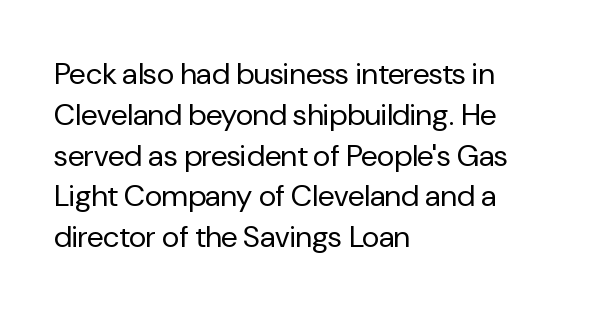
The image shows 30 px regular-weight sans-serif type, upright; set left-aligned, normal line spacing (1.36x), normal letter spacing, not underlined; low stroke contrast and a medium x-height.
